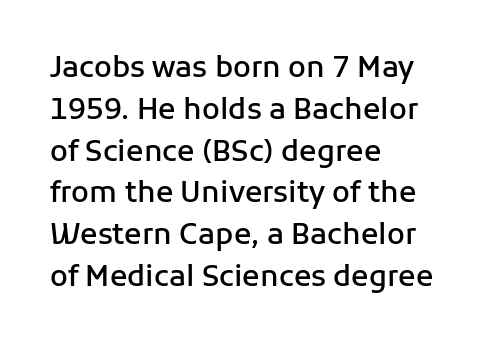
{"serif": "no", "italic": "no", "bold": "semi", "weight": "semibold", "width": "normal", "stroke_contrast": "low", "x_height": "medium", "monospaced": "no", "underline": "no", "align": "left", "line_spacing": "normal", "line_spacing_ratio": 1.44, "letter_spacing": "normal", "letter_spacing_em": 0.0, "glyph_px": 29}
